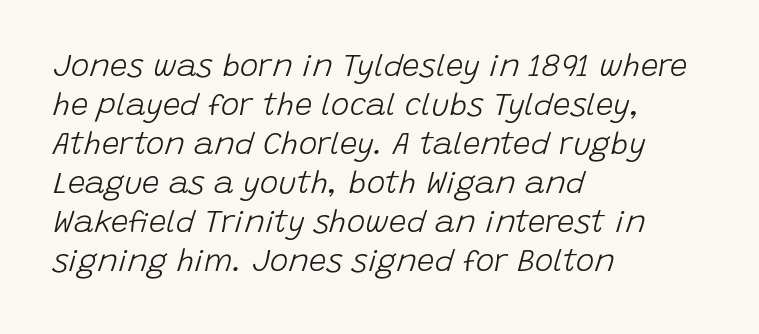
{"italic": "yes", "lean": "right", "slant_degrees": 15, "bold": "no", "weight": "light", "width": "normal", "stroke_contrast": "low", "x_height": "large", "monospaced": "no", "underline": "no", "align": "left", "line_spacing": "normal", "line_spacing_ratio": 1.26, "letter_spacing": "normal", "letter_spacing_em": 0.0, "glyph_px": 31}
